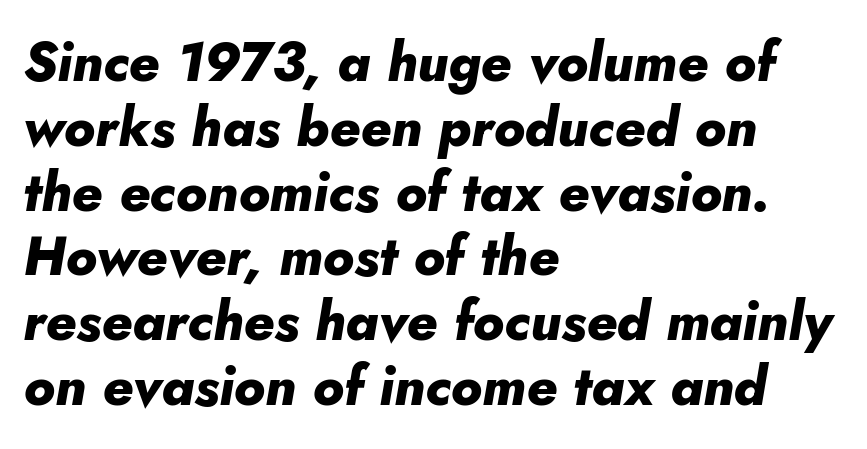
Pretty heavy lettering here — definitely bold. Bare-footed words on every line. The glyphs look as if they've been sheared to an angle. Here the designer chose a conventional face with non-uniform glyph widths. All the whitespace from short lines collects on the right. You could call the tracking neutral — neither tight nor loose.
